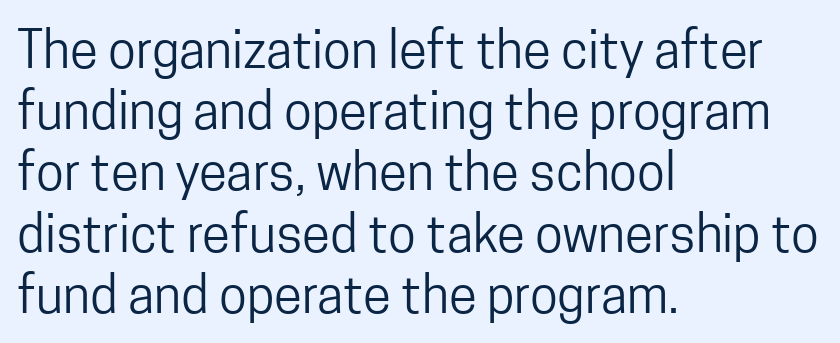
Q: Is the text bold? A: No.
Q: Is the text italic (slanted)? A: No, it is upright.
Q: Is the typeface a serif or a sans-serif typeface? A: Sans-serif.
Q: Is the text underlined? A: No.
Q: How is the paragraph aligned? A: Left-aligned.
Q: Is the spacing between letters normal or unusually wide? A: Normal.
Q: Width (condensed, normal, or wide)? A: Condensed.
Q: Stroke contrast? A: Low.
Q: x-height? A: Medium.
Q: Monospaced? A: No.
